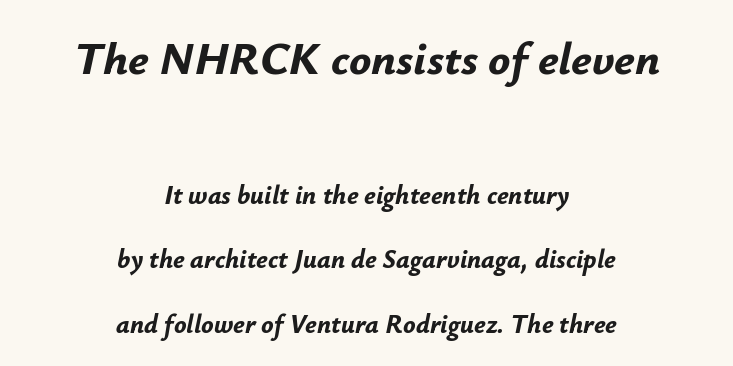
Note: larger setting up top, smaller setting below. These lines stack symmetrically, like a column narrowing and widening about its center. The glyphs are unaccompanied by any horizontal stroke below them. Compared with typical paragraphs, the rows here are farther apart.
